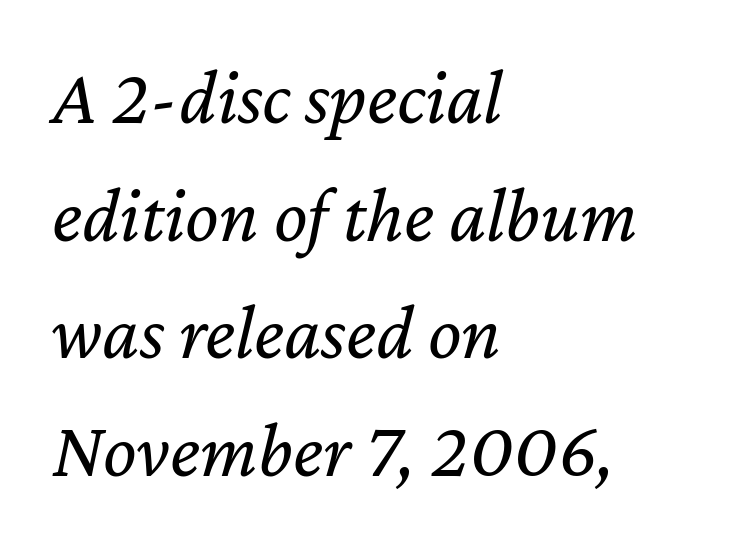
The image shows 79 px regular-weight type, italic (leaning right); set left-aligned, normal line spacing (1.49x), normal letter spacing, not underlined; low stroke contrast and a medium x-height.
